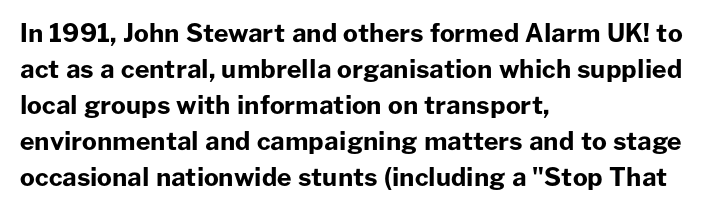
The image shows 25 px bold type, upright; set left-aligned, normal line spacing (1.44x), normal letter spacing, not underlined.
